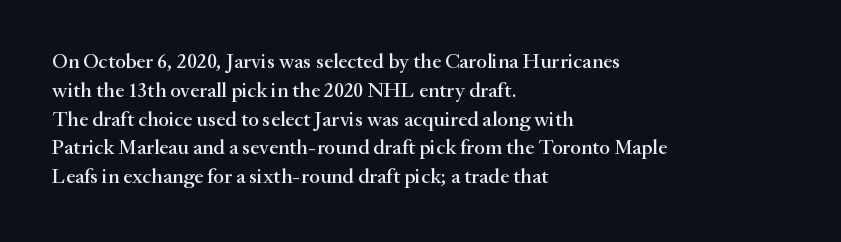
Q: Is the text italic (slanted)? A: No, it is upright.
Q: Is the text underlined? A: No.
Q: How is the paragraph aligned? A: Left-aligned.
Q: Is the spacing between letters normal or unusually wide? A: Normal.
Q: Is the spacing between lines tight, normal or loose? A: Normal.
